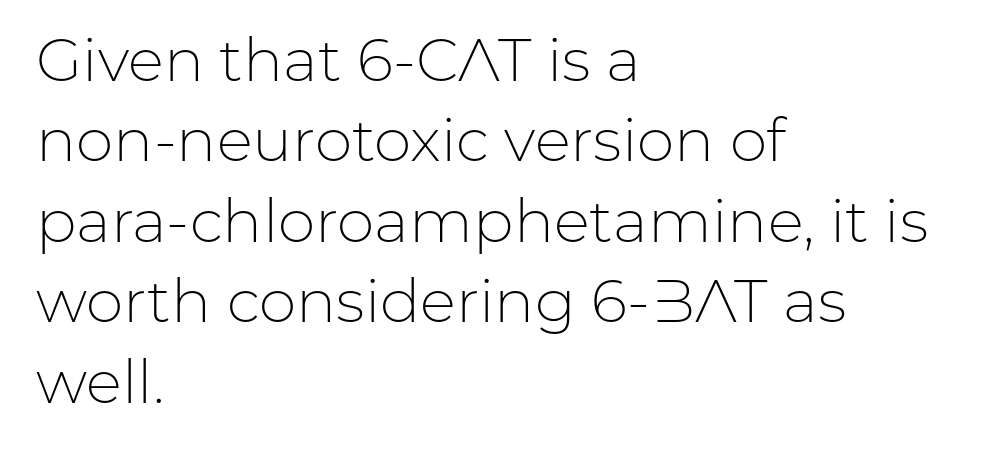
{"serif": "no", "italic": "no", "bold": "no", "weight": "light", "width": "normal", "stroke_contrast": "low", "x_height": "medium", "monospaced": "no", "underline": "no", "align": "left", "line_spacing": "normal", "line_spacing_ratio": 1.34, "letter_spacing": "normal", "letter_spacing_em": 0.0, "glyph_px": 60}
